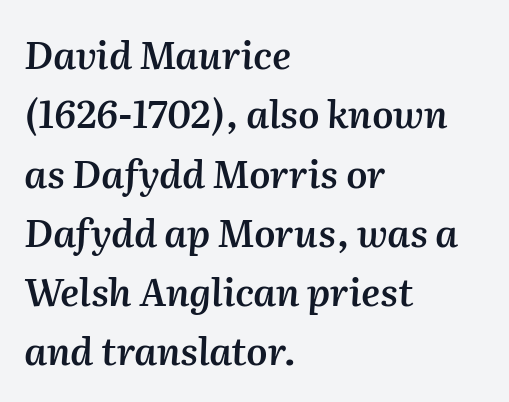
A typesetter would call this proportional, since set widths differ per character. These lines carry some extra weight — a demibold, not a full bold. Letter spacing: default. The string is rendered with underlining switched off. Line beginnings align vertically; line endings do not. Emphasis-style slanted type is in use.
